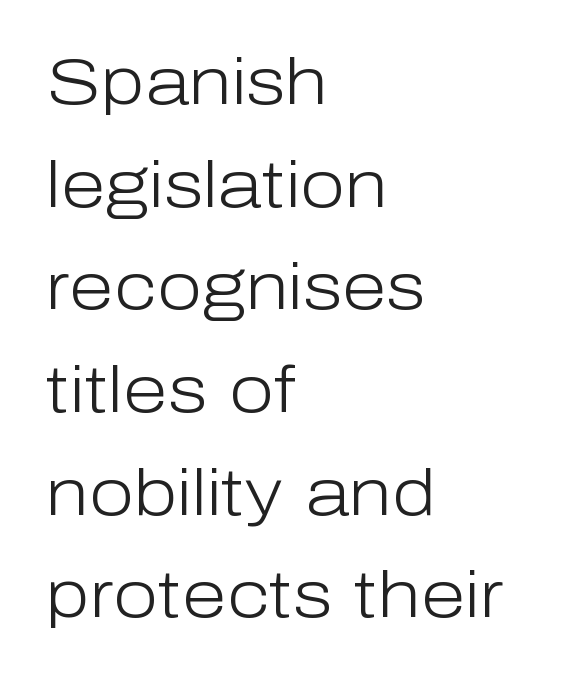
{"serif": "no", "italic": "no", "bold": "no", "weight": "light", "width": "normal", "stroke_contrast": "low", "x_height": "medium", "monospaced": "no", "underline": "no", "align": "left", "line_spacing": "normal", "line_spacing_ratio": 1.58, "letter_spacing": "normal", "letter_spacing_em": 0.0, "glyph_px": 65}
